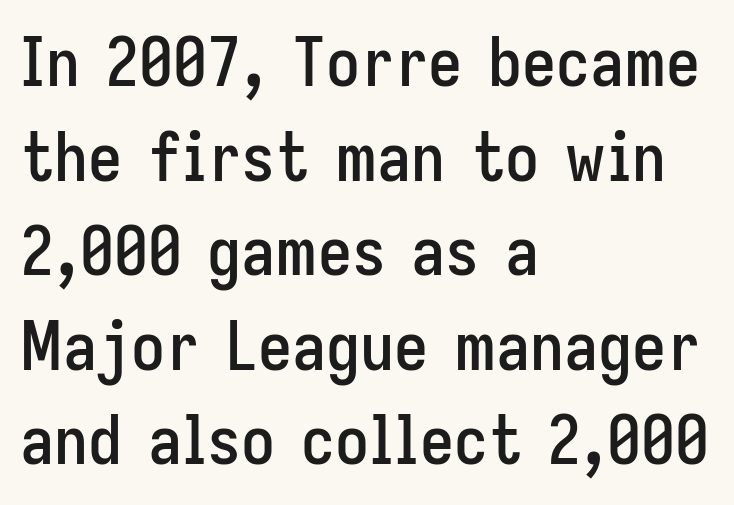
If you measured baseline to baseline, you'd find a middling distance. These lines stack with their left ends in a neat column. Style check: upright. Regarding serifs, this sample does without them.
